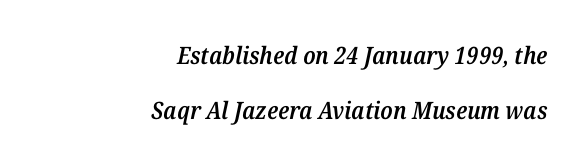
{"italic": "yes", "lean": "right", "slant_degrees": 12, "bold": "semi", "underline": "no", "align": "right", "line_spacing": "loose", "line_spacing_ratio": 2.28, "letter_spacing": "normal", "letter_spacing_em": 0.0, "glyph_px": 24}
